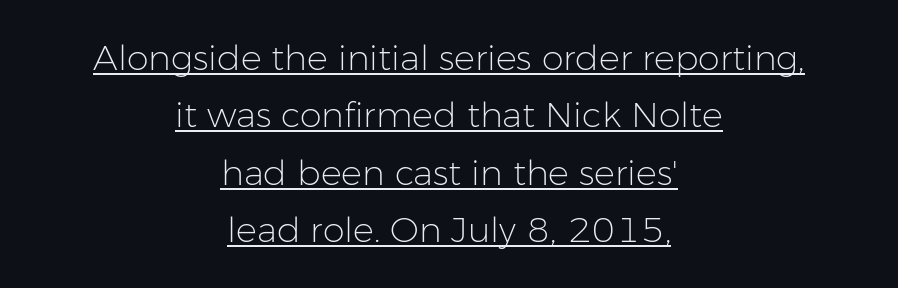
The image shows 35 px light sans-serif type, upright; set centered, normal line spacing (1.64x), normal letter spacing, underlined; low stroke contrast and a medium x-height.
